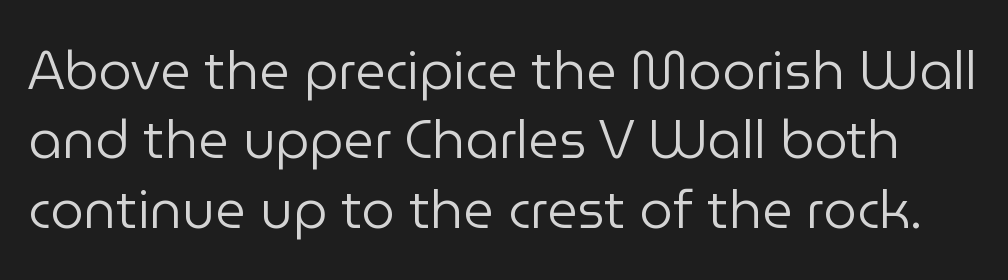
Q: Is the text bold? A: No.
Q: Is the text italic (slanted)? A: No, it is upright.
Q: Is the typeface a serif or a sans-serif typeface? A: Sans-serif.
Q: Is the text underlined? A: No.
Q: Is the spacing between letters normal or unusually wide? A: Normal.
Q: Is the spacing between lines tight, normal or loose? A: Normal.
Q: Width (condensed, normal, or wide)? A: Normal.
Q: Stroke contrast? A: Low.
Q: x-height? A: Medium.
Q: Monospaced? A: No.
